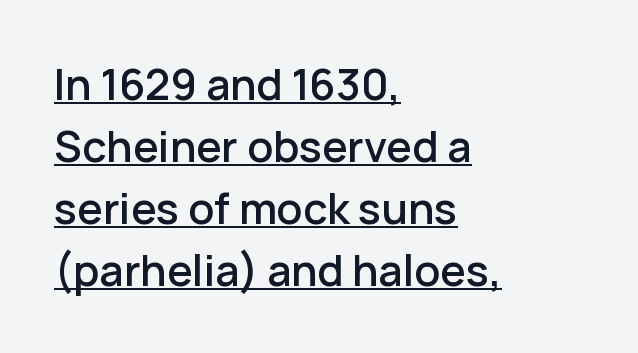
Do the characters align in a grid? No, the font is proportional. Check where the strokes stop: nothing finishes them off — pure sans. Italic? Not at all — the glyphs are vertical. A continuous stroke trails under the words, as in a hyperlink. The rendering uses a moderate line-height, typical for paragraphs. Between one letter and the next there's only the usual sliver of space.
